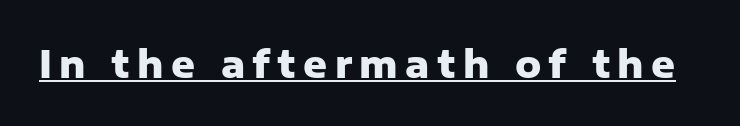
{"serif": "no", "italic": "no", "bold": "yes", "weight": "heavy", "width": "normal", "stroke_contrast": "low", "x_height": "medium", "monospaced": "no", "underline": "yes", "letter_spacing": "wide", "letter_spacing_em": 0.2, "glyph_px": 37}
